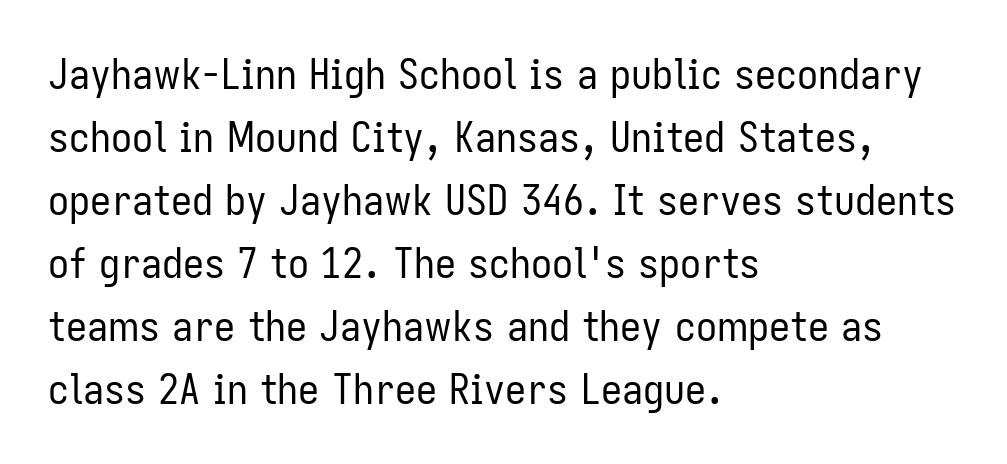
Compared with a typical body face, this is equally light or lighter still. This is the regular roman posture of the typeface. Underlining? Definitely not there. Horizontal bands of white between lines are of average thickness.
